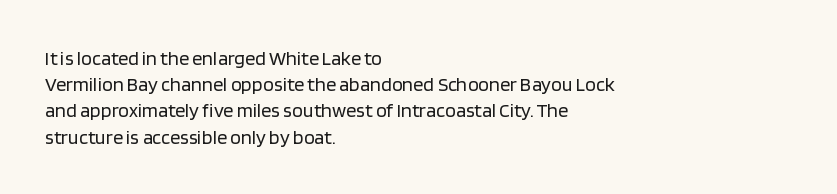
{"italic": "no", "bold": "no", "underline": "no", "align": "left", "line_spacing": "normal", "line_spacing_ratio": 1.31, "letter_spacing": "normal", "letter_spacing_em": 0.0, "glyph_px": 20}
